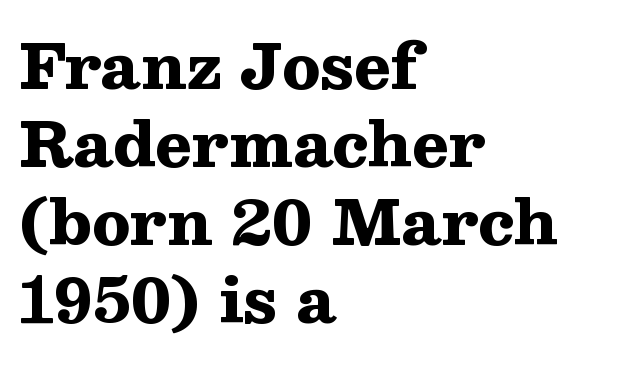
Proportional: the letters do not fall into vertical columns. Characters remain perfectly vertical along every line. Stroke thickness is high; the sample reads as a true bold. This rendering employs a face with finishing strokes, i.e., a serif.
